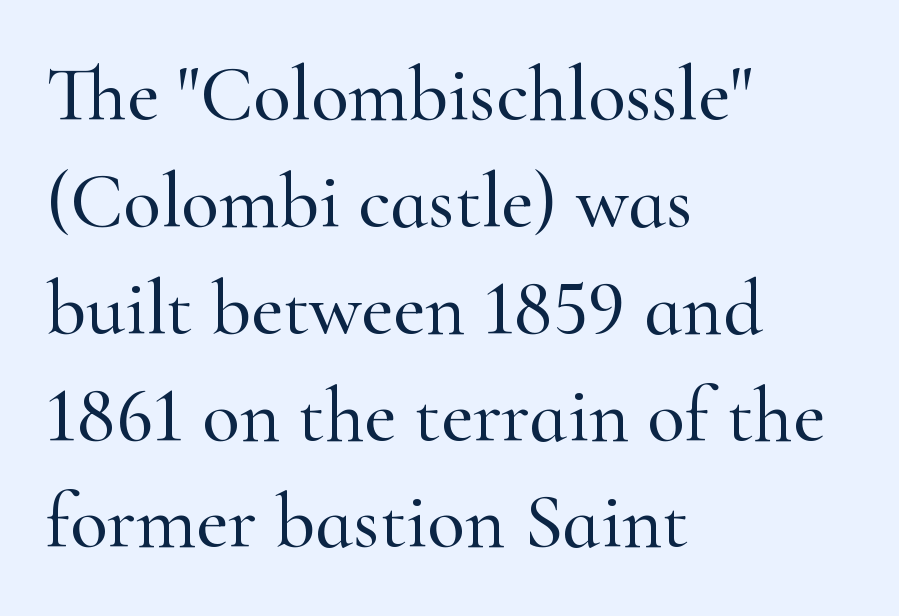
{"serif": "yes", "italic": "no", "width": "normal", "stroke_contrast": "high", "x_height": "small", "monospaced": "no", "underline": "no", "align": "left", "line_spacing": "normal", "line_spacing_ratio": 1.37, "letter_spacing": "normal", "letter_spacing_em": 0.0, "glyph_px": 78}
